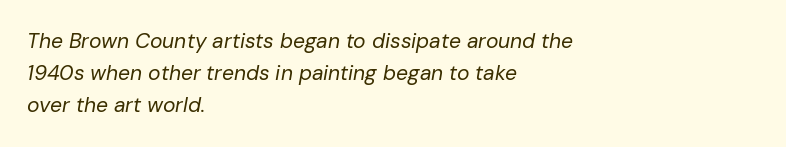
Horizontally, the lines are justified to the leading edge only. Descenders hang freely into open space. Unbolded letterforms with no extra heft. A typesetter would call this leading conventional body-copy spacing. The rendering keeps characters at their native spacing. The axis of the letterforms is tilted away from vertical.
